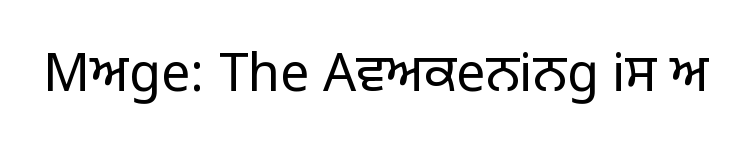
Stroke mass is kept to a normal reading level or below. The passage shown is typed in a proportional face where columns would drift. Characters follow at the spacing the type designer built in. Does the lettering tilt? It doesn't — this is upright. The type family on display is of the sans-serif kind.
